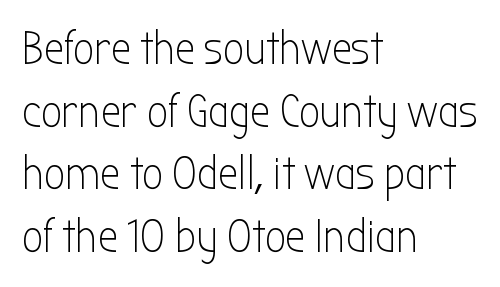
Q: Is the text bold? A: No.
Q: Is the text italic (slanted)? A: No, it is upright.
Q: Is the typeface a serif or a sans-serif typeface? A: Sans-serif.
Q: Is the text underlined? A: No.
Q: How is the paragraph aligned? A: Left-aligned.
Q: Is the spacing between letters normal or unusually wide? A: Normal.
Q: Is the spacing between lines tight, normal or loose? A: Normal.
Q: Width (condensed, normal, or wide)? A: Condensed.
Q: Stroke contrast? A: Low.
Q: x-height? A: Medium.
Q: Monospaced? A: No.
